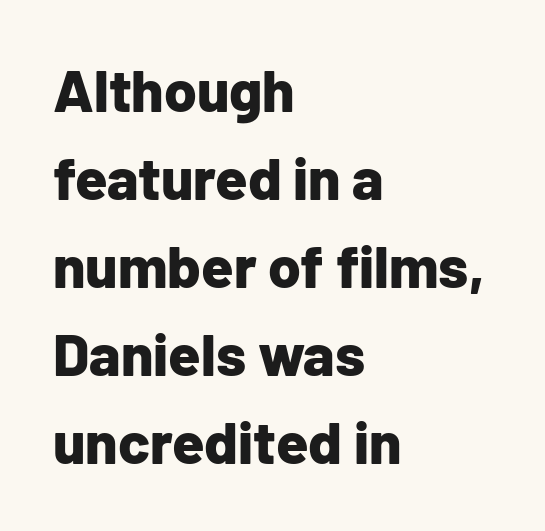
Q: Is the text bold? A: Yes.
Q: Is the text italic (slanted)? A: No, it is upright.
Q: Is the typeface a serif or a sans-serif typeface? A: Sans-serif.
Q: Is the text underlined? A: No.
Q: How is the paragraph aligned? A: Left-aligned.
Q: Is the spacing between letters normal or unusually wide? A: Normal.
Q: Is the spacing between lines tight, normal or loose? A: Normal.
Q: Width (condensed, normal, or wide)? A: Normal.
Q: Stroke contrast? A: Low.
Q: x-height? A: Medium.
Q: Monospaced? A: No.
